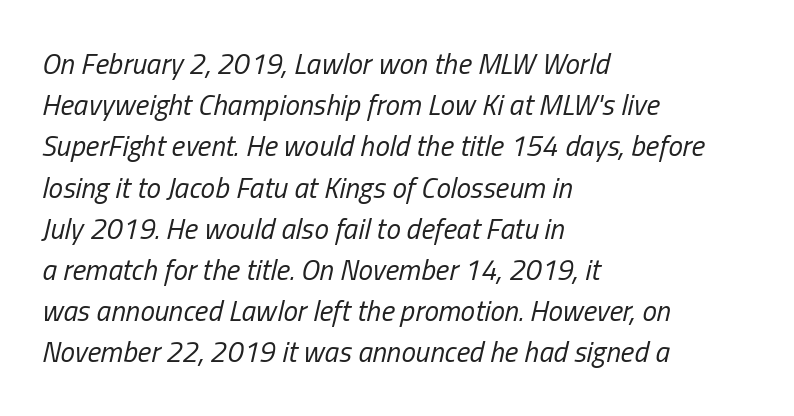
Q: Is the text bold? A: No.
Q: Is the text italic (slanted)? A: Yes, it leans right by about 13 degrees.
Q: Is the text underlined? A: No.
Q: How is the paragraph aligned? A: Left-aligned.
Q: Is the spacing between letters normal or unusually wide? A: Normal.
Q: Is the spacing between lines tight, normal or loose? A: Normal.
Q: Width (condensed, normal, or wide)? A: Condensed.
Q: Stroke contrast? A: Low.
Q: x-height? A: Medium.
Q: Monospaced? A: No.
